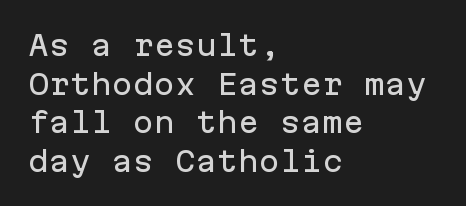
Q: Is the text italic (slanted)? A: No, it is upright.
Q: Is the typeface a serif or a sans-serif typeface? A: Sans-serif.
Q: Is the text underlined? A: No.
Q: How is the paragraph aligned? A: Left-aligned.
Q: Is the spacing between letters normal or unusually wide? A: Normal.
Q: Is the spacing between lines tight, normal or loose? A: Normal.
Q: Width (condensed, normal, or wide)? A: Normal.
Q: Stroke contrast? A: Low.
Q: x-height? A: Medium.
Q: Monospaced? A: Yes.
